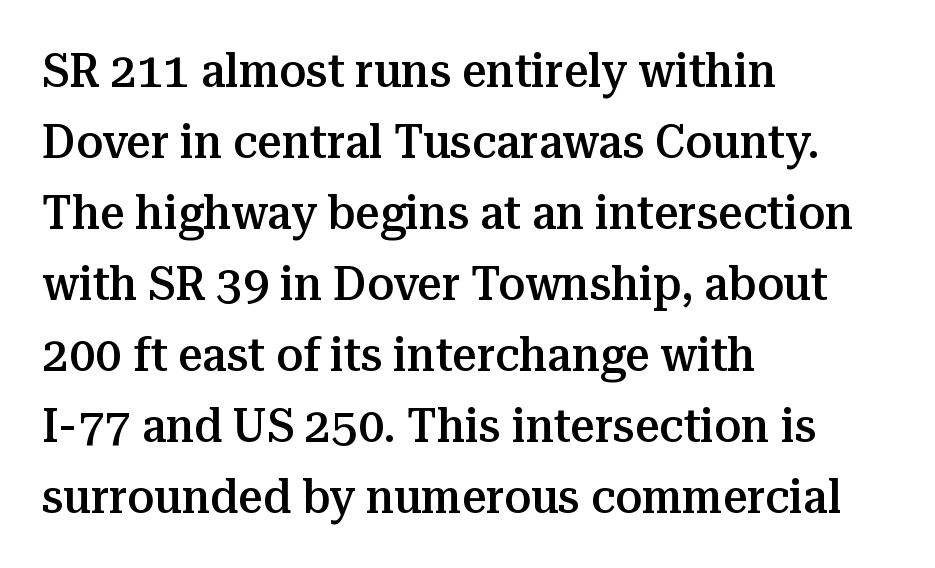
Compared with typical body copy, the letter spacing here is the same. The letters advance in unequal steps, a hallmark of proportional type. Designer's note — italics off, roman on. Is there much room between lines? A standard amount, neither cramped nor airy. A fair bit of extra ink — the face is semibold, not bold. Underlining? Definitely not there.
